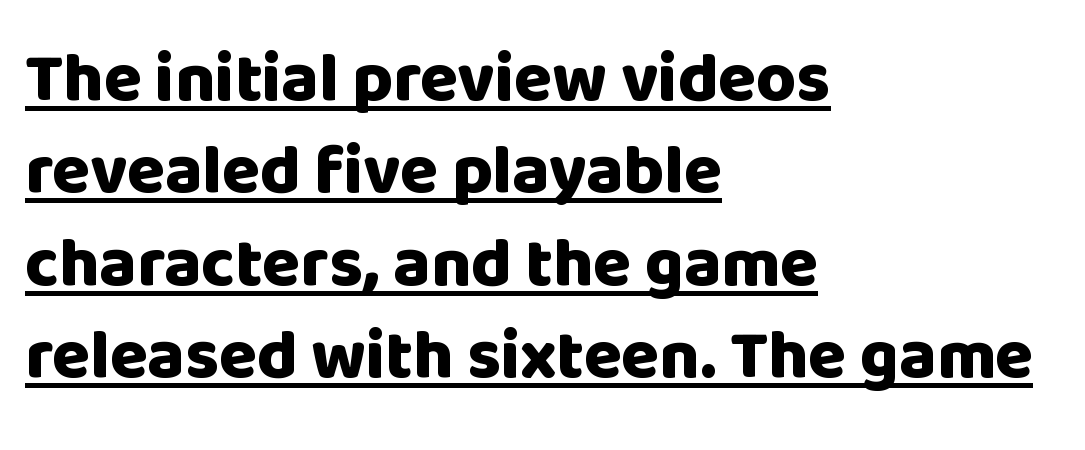
Q: Is the text bold? A: Yes.
Q: Is the text italic (slanted)? A: No, it is upright.
Q: Is the typeface a serif or a sans-serif typeface? A: Sans-serif.
Q: Is the text underlined? A: Yes.
Q: How is the paragraph aligned? A: Left-aligned.
Q: Is the spacing between letters normal or unusually wide? A: Normal.
Q: Is the spacing between lines tight, normal or loose? A: Normal.
Q: Width (condensed, normal, or wide)? A: Normal.
Q: Stroke contrast? A: Low.
Q: x-height? A: Large.
Q: Monospaced? A: No.
